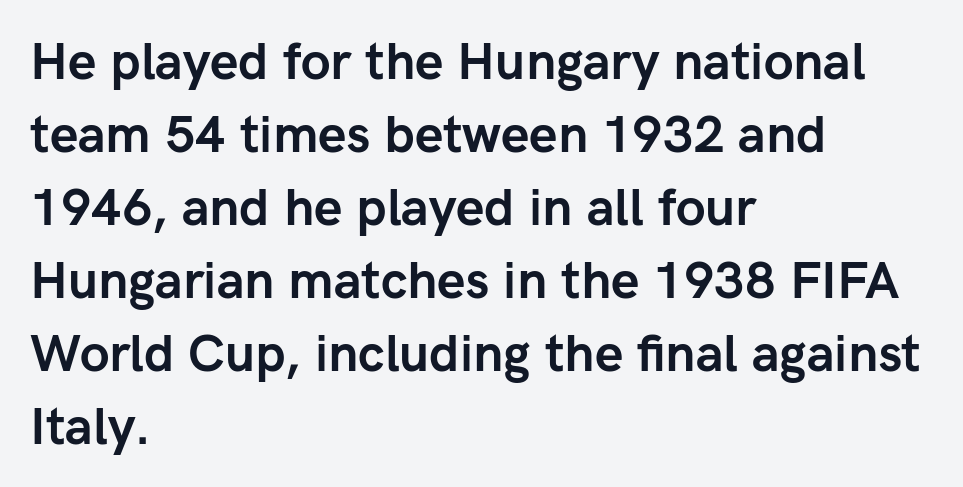
Q: Is the text bold? A: Yes.
Q: Is the text italic (slanted)? A: No, it is upright.
Q: Is the typeface a serif or a sans-serif typeface? A: Sans-serif.
Q: Is the text underlined? A: No.
Q: How is the paragraph aligned? A: Left-aligned.
Q: Is the spacing between letters normal or unusually wide? A: Normal.
Q: Is the spacing between lines tight, normal or loose? A: Normal.
Q: Width (condensed, normal, or wide)? A: Normal.
Q: Stroke contrast? A: Low.
Q: x-height? A: Medium.
Q: Monospaced? A: No.
